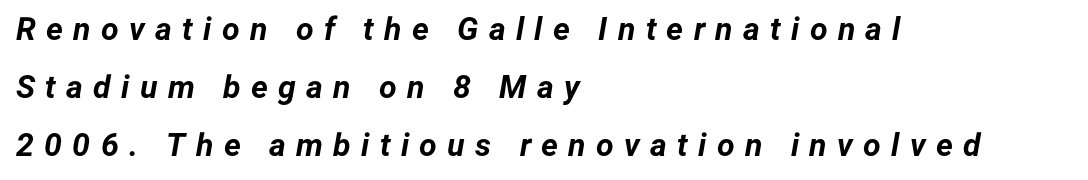
The image shows 32 px bold type, italic (leaning right); set left-aligned, line spacing 1.81x, unusually wide letter spacing (+0.32 em), not underlined; low stroke contrast and a medium x-height.
